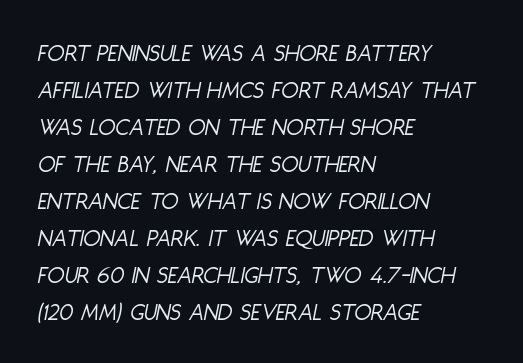
Q: Is the text bold? A: No.
Q: Is the text italic (slanted)? A: Yes, it leans right by about 11 degrees.
Q: Is the text underlined? A: No.
Q: How is the paragraph aligned? A: Left-aligned.
Q: Is the spacing between letters normal or unusually wide? A: Normal.
Q: Is the spacing between lines tight, normal or loose? A: Normal.
